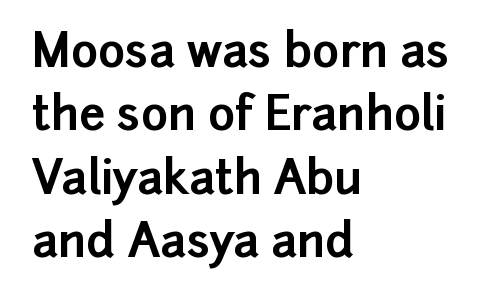
The image shows 46 px bold sans-serif type, upright; set left-aligned, normal line spacing (1.38x), normal letter spacing, not underlined; low stroke contrast and a medium x-height.
